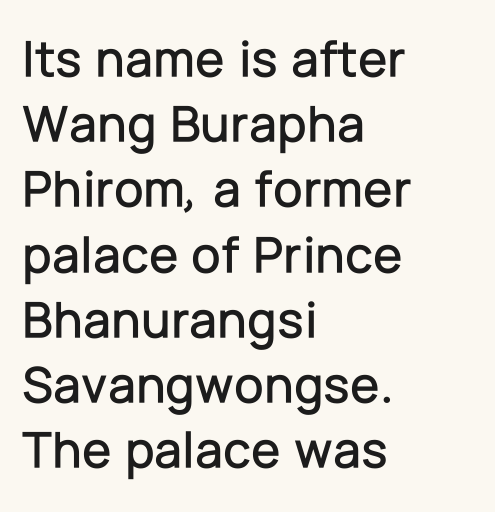
Each letter keeps its own natural width here, so spacing adapts to shape. Tall strokes in this sample are plumb rather than angled. Leftover space on each line is placed entirely after the last word. You can tell from the bare stems that sans-serif type was used. Check under the words: just untouched page. Honestly, the letter spacing is just normal — you wouldn't notice it.
